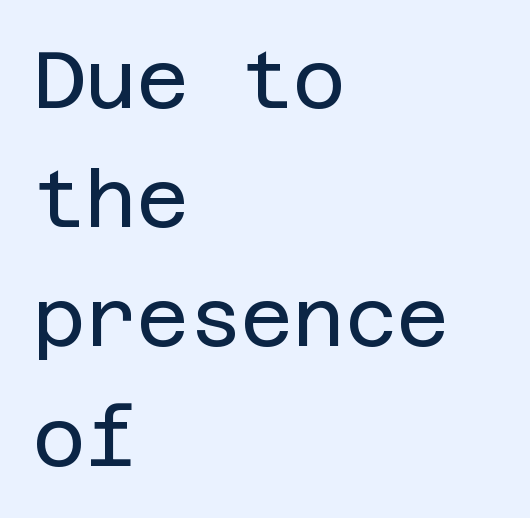
{"serif": "no", "italic": "no", "bold": "no", "weight": "regular", "width": "normal", "stroke_contrast": "low", "x_height": "large", "underline": "no", "align": "left", "line_spacing": "normal", "line_spacing_ratio": 1.49, "letter_spacing": "normal", "letter_spacing_em": 0.0, "glyph_px": 80}
